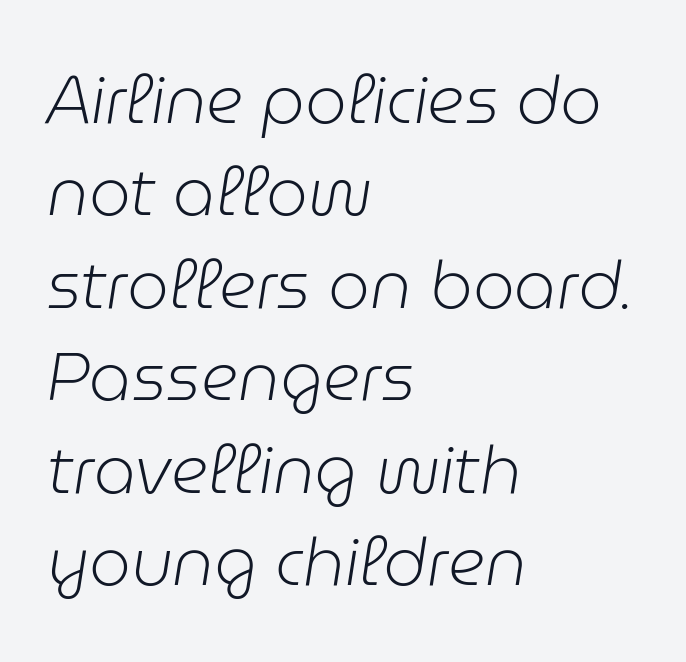
{"italic": "yes", "lean": "right", "slant_degrees": 9, "bold": "no", "weight": "light", "width": "normal", "stroke_contrast": "low", "x_height": "medium", "monospaced": "no", "underline": "no", "align": "left", "line_spacing": "normal", "line_spacing_ratio": 1.4, "letter_spacing": "normal", "letter_spacing_em": 0.0, "glyph_px": 66}
